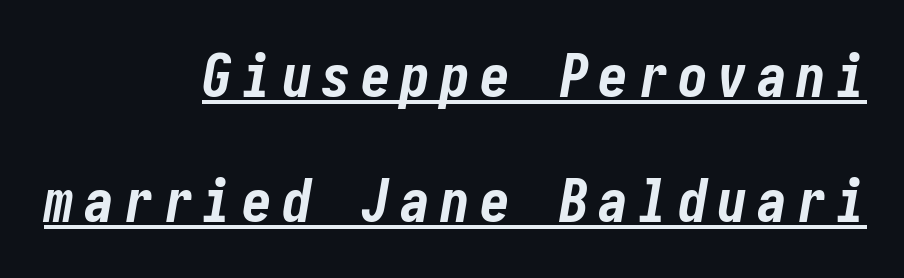
Q: Is the text bold? A: Yes.
Q: Is the text italic (slanted)? A: Yes, it leans right by about 10 degrees.
Q: Is the text underlined? A: Yes.
Q: How is the paragraph aligned? A: Right-aligned.
Q: Is the spacing between lines tight, normal or loose? A: Loose.
Q: Width (condensed, normal, or wide)? A: Condensed.
Q: Stroke contrast? A: Low.
Q: x-height? A: Medium.
